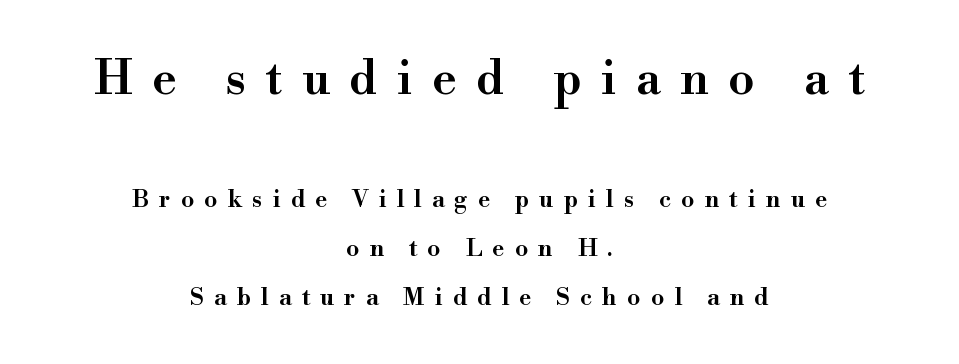
{"serif": "yes", "italic": "no", "bold": "semi", "weight": "semibold", "width": "normal", "stroke_contrast": "high", "x_height": "small", "monospaced": "no", "underline": "no", "align": "center", "line_spacing": "loose", "line_spacing_ratio": 2.05, "letter_spacing": "wide", "letter_spacing_em": 0.42, "larger_block": "first", "size_ratio": 1.96, "glyph_px": 47}
